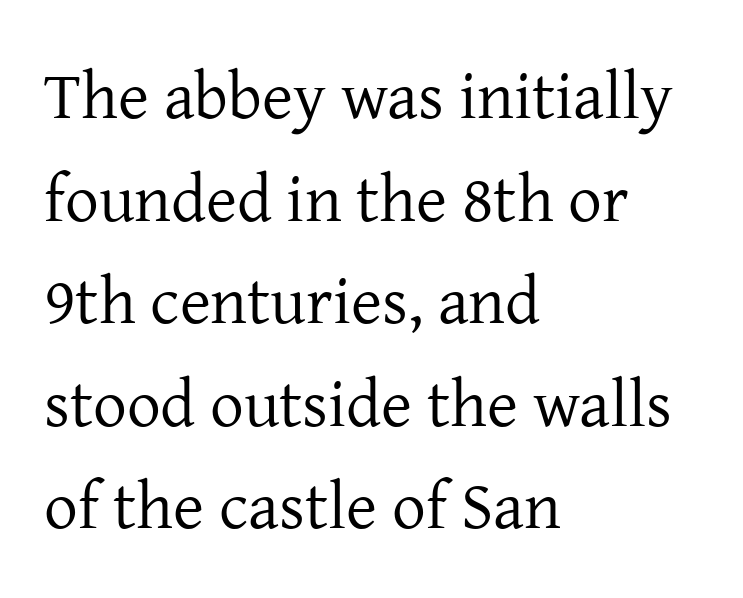
Q: Is the text bold? A: No.
Q: Is the text italic (slanted)? A: No, it is upright.
Q: Is the typeface a serif or a sans-serif typeface? A: Serif.
Q: Is the text underlined? A: No.
Q: How is the paragraph aligned? A: Left-aligned.
Q: Is the spacing between letters normal or unusually wide? A: Normal.
Q: Is the spacing between lines tight, normal or loose? A: Normal.
Q: Width (condensed, normal, or wide)? A: Normal.
Q: Stroke contrast? A: Low.
Q: x-height? A: Medium.
Q: Monospaced? A: No.
